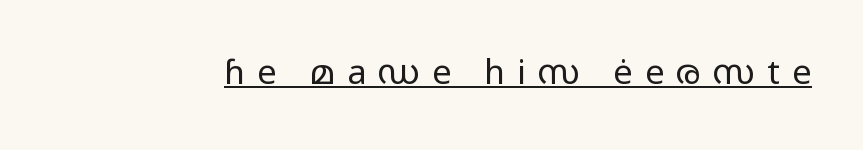
{"serif": "no", "italic": "no", "bold": "no", "weight": "regular", "width": "wide", "stroke_contrast": "low", "x_height": "medium", "monospaced": "no", "underline": "yes", "letter_spacing": "wide", "letter_spacing_em": 0.36, "glyph_px": 34}
